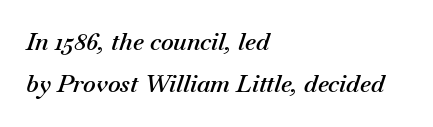
Firm but not heavy-handed strokes: this text is semibold. Any mark beneath the type? The region is blank. A typesetter would call this zero additional tracking. In CSS terms this would be text-align: left. The text carries the slant typical of an italic or oblique font.
